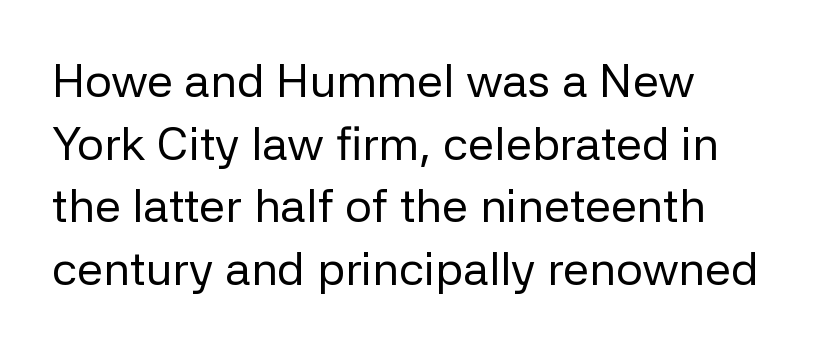
Q: Is the text bold? A: No.
Q: Is the text italic (slanted)? A: No, it is upright.
Q: Is the typeface a serif or a sans-serif typeface? A: Sans-serif.
Q: Is the text underlined? A: No.
Q: How is the paragraph aligned? A: Left-aligned.
Q: Is the spacing between letters normal or unusually wide? A: Normal.
Q: Is the spacing between lines tight, normal or loose? A: Normal.
Q: Width (condensed, normal, or wide)? A: Normal.
Q: Stroke contrast? A: Low.
Q: x-height? A: Medium.
Q: Monospaced? A: No.
